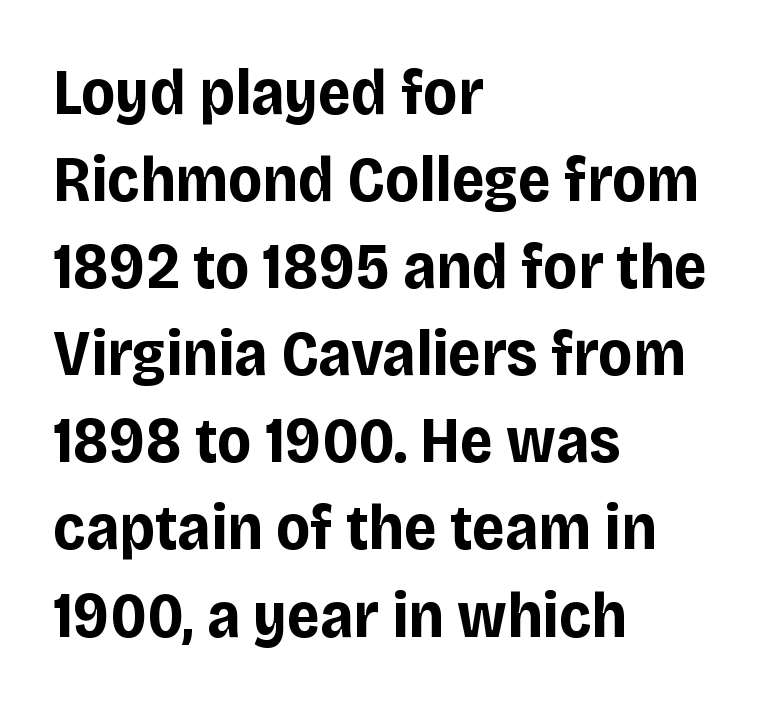
The image shows 65 px bold sans-serif type, upright; set left-aligned, normal line spacing (1.34x), normal letter spacing, not underlined; low stroke contrast and a large x-height.
